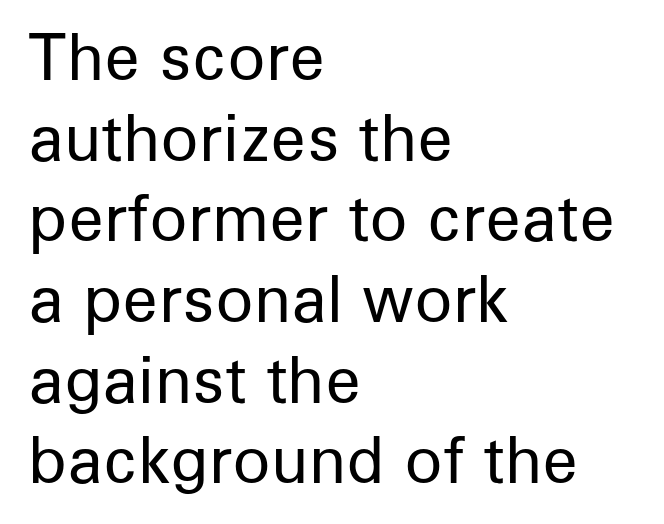
The face used here is proportionally spaced, like ordinary book or web type. The lines are quadded left. The glyphs in this specimen are sans serif. The space between consecutive lines is moderate.
